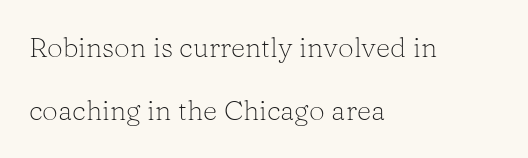
The image shows 28 px light serif type, upright; set left-aligned, loose line spacing (2.26x), normal letter spacing, not underlined; low stroke contrast and a medium x-height.
